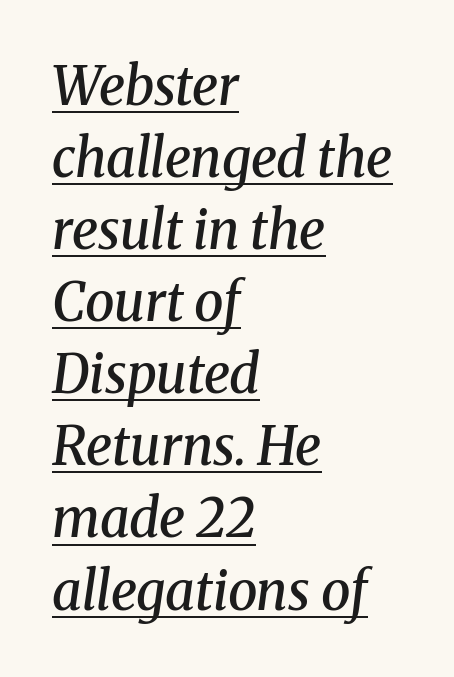
These characters rest on top of a visible drawn line. The passage shown has conventional tracking throughout. These lines are set flush left with a ragged right edge. Each new line begins a customary step beneath the previous one. Does the weight exceed regular? Yes, but only to semibold.
